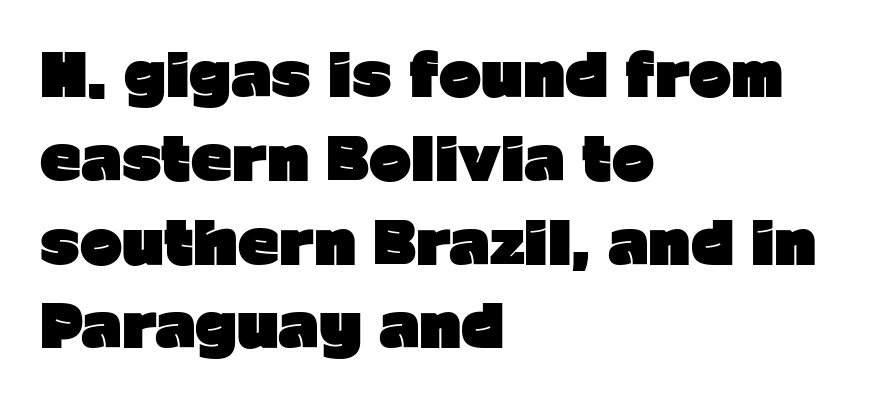
Typesetter's note: full bold, strokes at maximum text heaviness. Rendered with straight, roman letterforms. Each letter keeps its own natural width here, so spacing adapts to shape. The paragraph shown leans on its left margin. Reading down the column, the eye jumps a familiar distance to each next line. Letter spacing: default.
